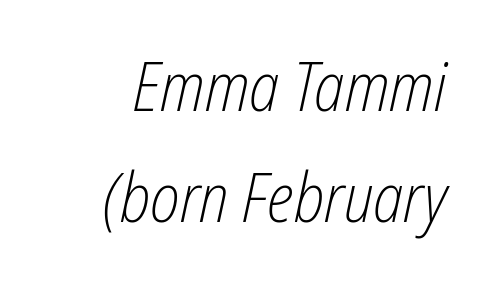
Q: Is the text bold? A: No.
Q: Is the text italic (slanted)? A: Yes, it leans right by about 12 degrees.
Q: Is the text underlined? A: No.
Q: How is the paragraph aligned? A: Right-aligned.
Q: Is the spacing between letters normal or unusually wide? A: Normal.
Q: Is the spacing between lines tight, normal or loose? A: Normal.
Q: Width (condensed, normal, or wide)? A: Condensed.
Q: Stroke contrast? A: Low.
Q: x-height? A: Medium.
Q: Monospaced? A: No.
